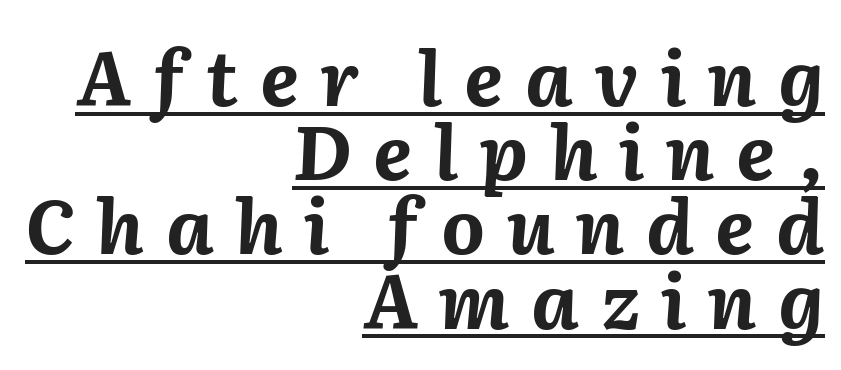
Q: Is the text bold? A: Yes.
Q: Is the text italic (slanted)? A: Yes, it leans right by about 2 degrees.
Q: Is the text underlined? A: Yes.
Q: How is the paragraph aligned? A: Right-aligned.
Q: Is the spacing between letters normal or unusually wide? A: Unusually wide.
Q: Is the spacing between lines tight, normal or loose? A: Tight.
Q: Width (condensed, normal, or wide)? A: Normal.
Q: Stroke contrast? A: Medium.
Q: x-height? A: Medium.
Q: Monospaced? A: No.
